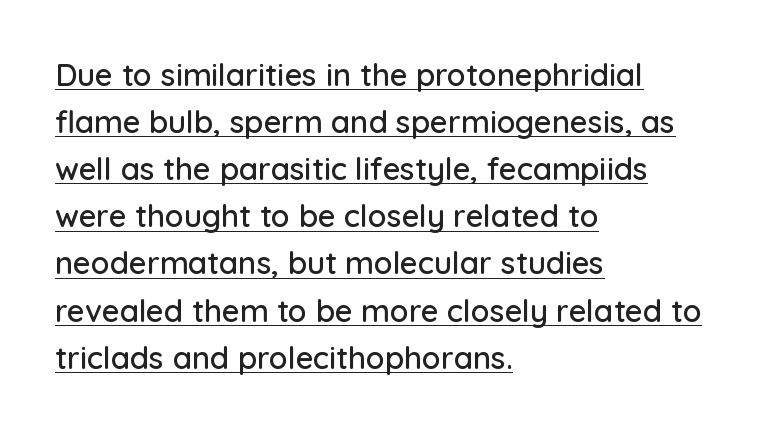
What stands out about the letter spacing? Nothing — it is the standard amount. The lettering holds an erect, upright posture throughout. The rendering uses natural spacing where letterforms have individual widths. This sample uses a sans-serif face.
